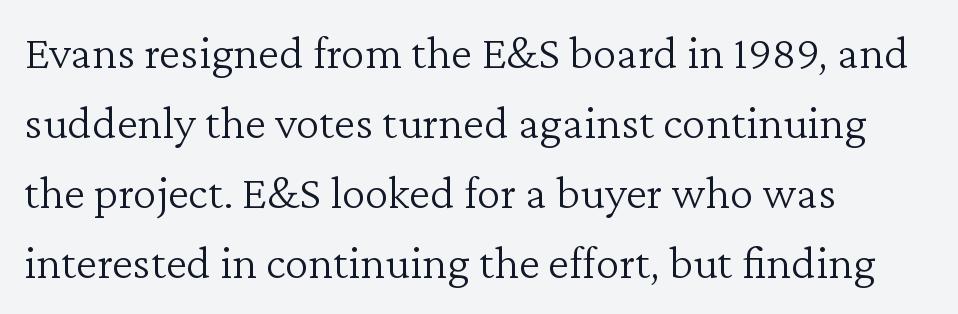
{"serif": "yes", "italic": "no", "bold": "no", "weight": "light", "width": "normal", "stroke_contrast": "low", "x_height": "medium", "monospaced": "no", "underline": "no", "align": "left", "line_spacing": "normal", "line_spacing_ratio": 1.46, "letter_spacing": "normal", "letter_spacing_em": 0.0, "glyph_px": 48}
